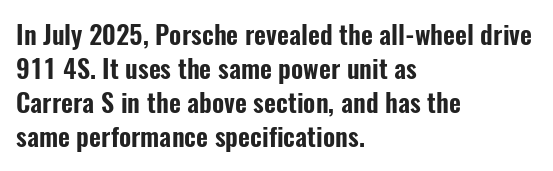
The image shows 26 px text type, upright; set left-aligned, normal line spacing (1.31x), normal letter spacing, not underlined.
